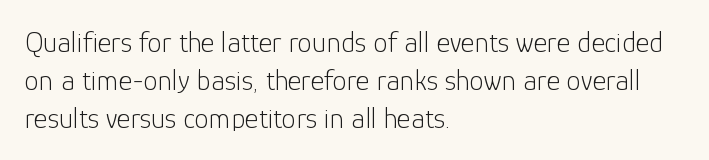
I'd call this a sans setting — the letters go barefoot. Which margin do the lines hug? The left one — the right edge is uneven. The space directly below the letters is spotless. Note the varied advance widths — an 'i' is clearly narrower than an 'm'.
